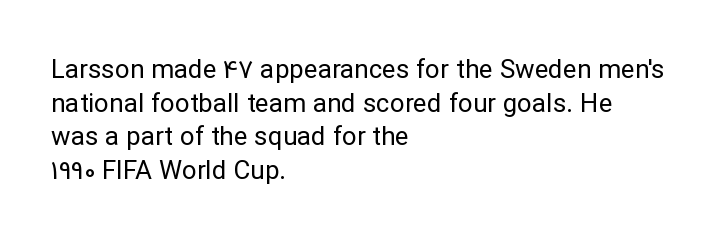
The image shows 26 px text type, upright; set left-aligned, normal line spacing (1.29x), normal letter spacing, not underlined.
